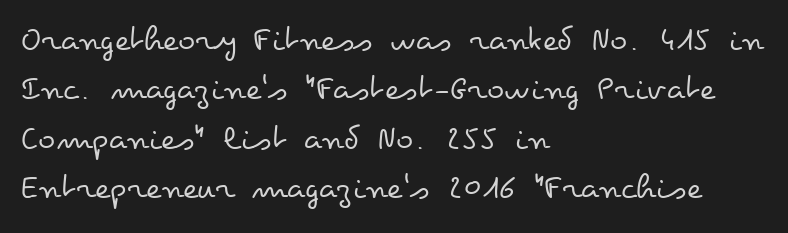
Q: Is the text bold? A: No.
Q: Is the text italic (slanted)? A: No, it is upright.
Q: Is the text underlined? A: No.
Q: How is the paragraph aligned? A: Left-aligned.
Q: Is the spacing between letters normal or unusually wide? A: Normal.
Q: Is the spacing between lines tight, normal or loose? A: Normal.
Q: Width (condensed, normal, or wide)? A: Wide.
Q: Stroke contrast? A: Low.
Q: x-height? A: Small.
Q: Monospaced? A: No.
